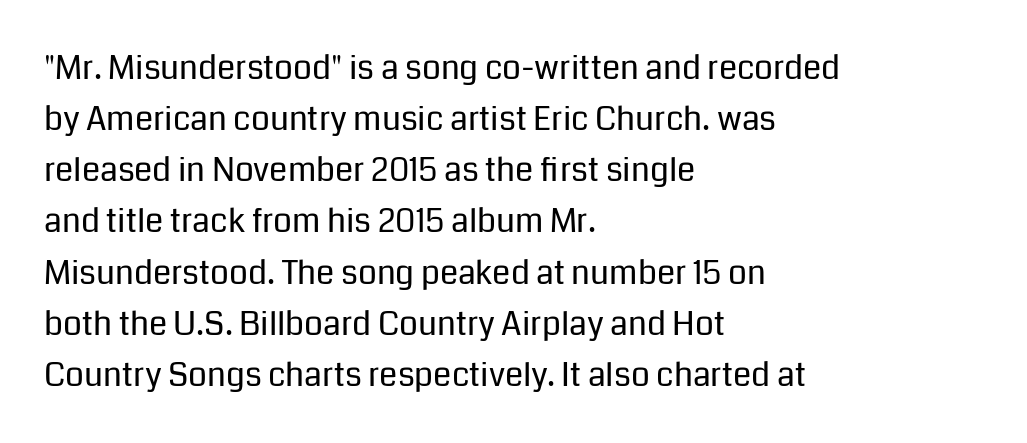
The image shows 33 px regular-weight sans-serif type, upright; set left-aligned, normal line spacing (1.55x), normal letter spacing, not underlined; low stroke contrast and a medium x-height.
